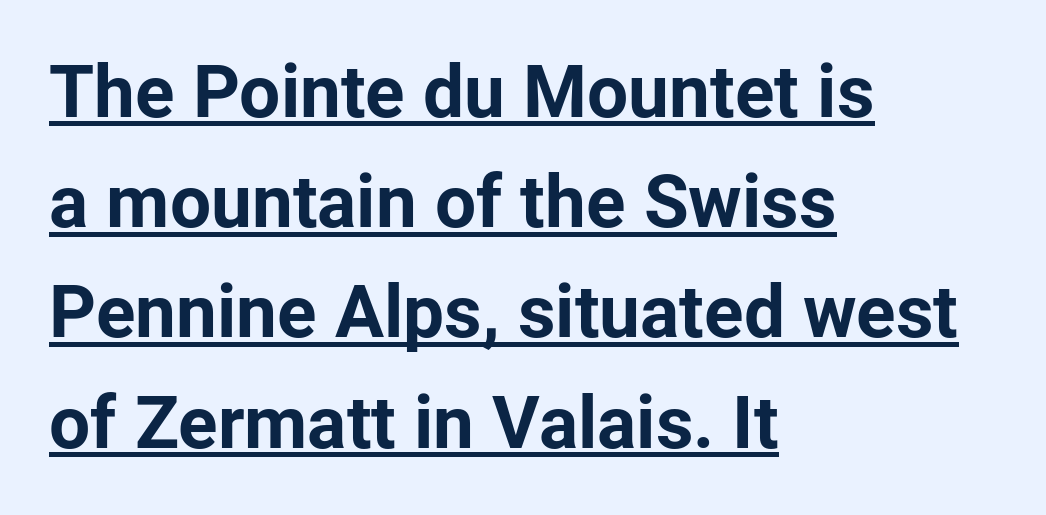
A roman cut, with each character standing at attention. The ragged edge is on the right, which tells us the setting is flush left. Each letter's strokes conclude bluntly, with no projecting serifs. The passage shown is underscored from start to finish.
